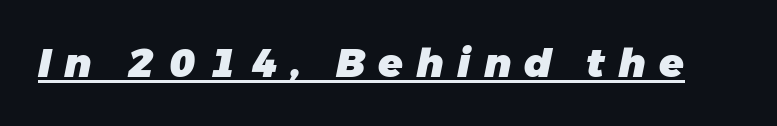
Each line of the rendering has a horizontal stroke beneath the glyphs. Slant detected: the letters are inclined. Note the varied advance widths — an 'i' is clearly narrower than an 'm'. These lines carry a lot of weight — the face is fully bold.
